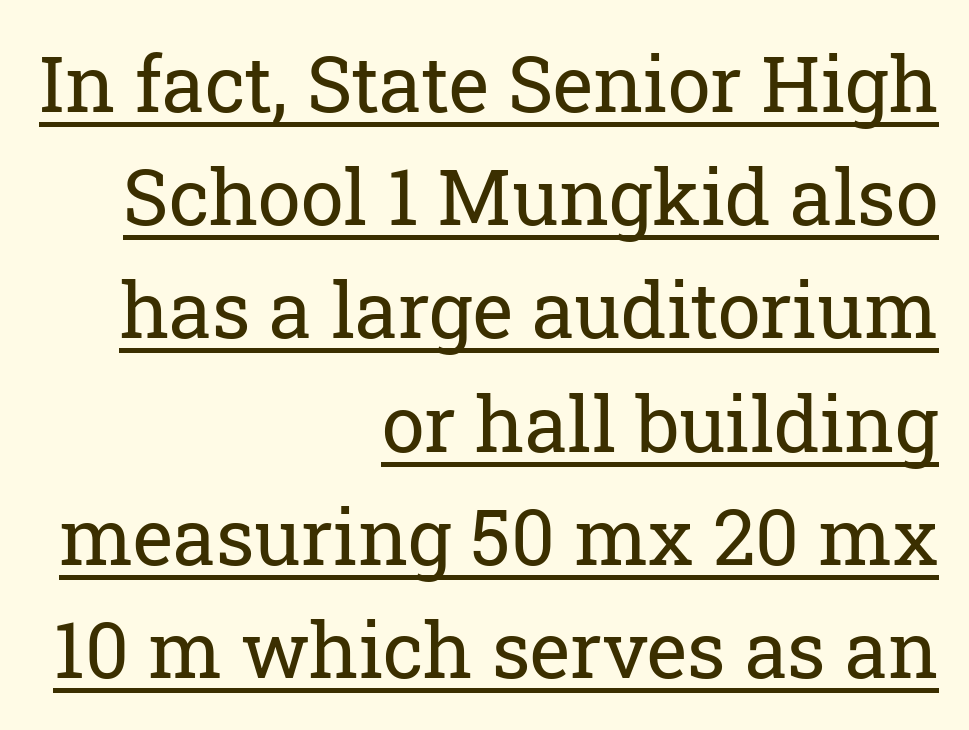
{"serif": "yes", "italic": "no", "bold": "no", "weight": "regular", "width": "normal", "stroke_contrast": "low", "x_height": "medium", "monospaced": "no", "underline": "yes", "align": "right", "line_spacing": "normal", "line_spacing_ratio": 1.47, "letter_spacing": "normal", "letter_spacing_em": 0.0, "glyph_px": 77}
